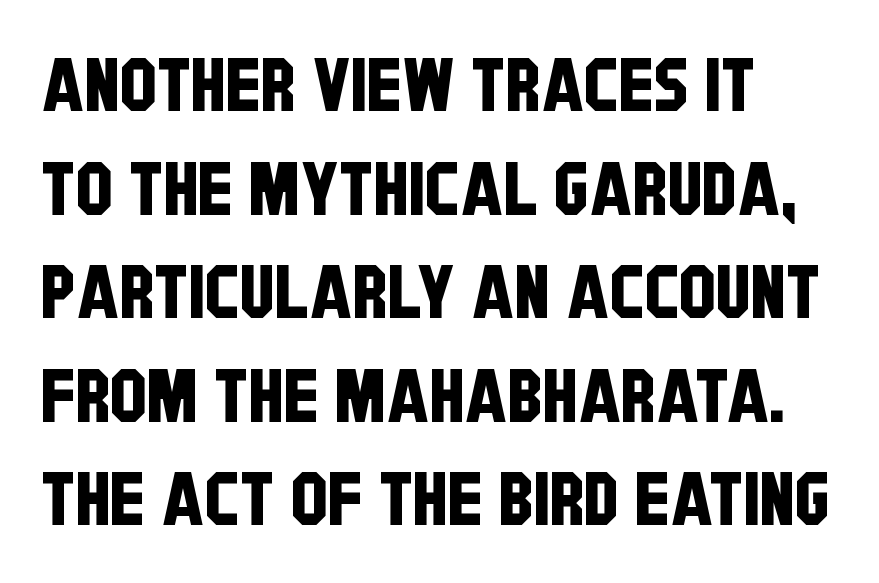
The image shows 74 px condensed sans-serif type; set left-aligned, normal line spacing (1.4x), normal letter spacing, not underlined; low stroke contrast and a large x-height.
